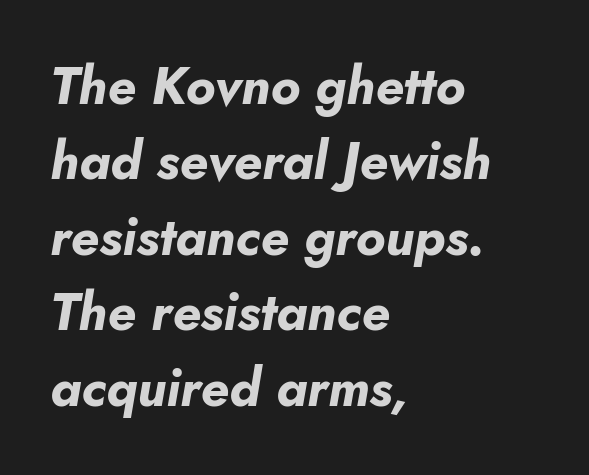
{"italic": "yes", "lean": "right", "slant_degrees": 10, "bold": "yes", "weight": "bold", "width": "normal", "stroke_contrast": "low", "x_height": "small", "monospaced": "no", "underline": "no", "align": "left", "line_spacing": "normal", "line_spacing_ratio": 1.45, "letter_spacing": "normal", "letter_spacing_em": 0.0, "glyph_px": 52}
